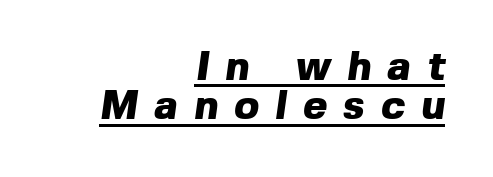
The image shows 41 px heavy sans-serif type; set right-aligned, tight line spacing (0.96x), unusually wide letter spacing (+0.4 em), underlined; a medium x-height.
